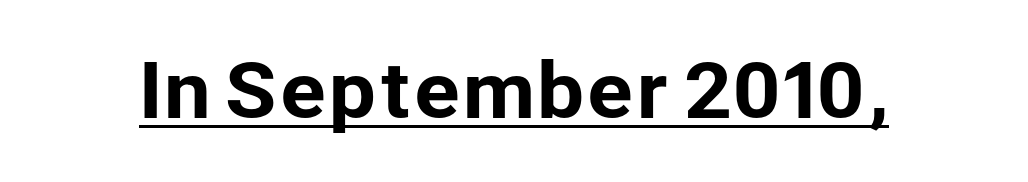
The image shows 76 px sans-serif type, upright; set normal letter spacing, underlined; low stroke contrast and a medium x-height.
